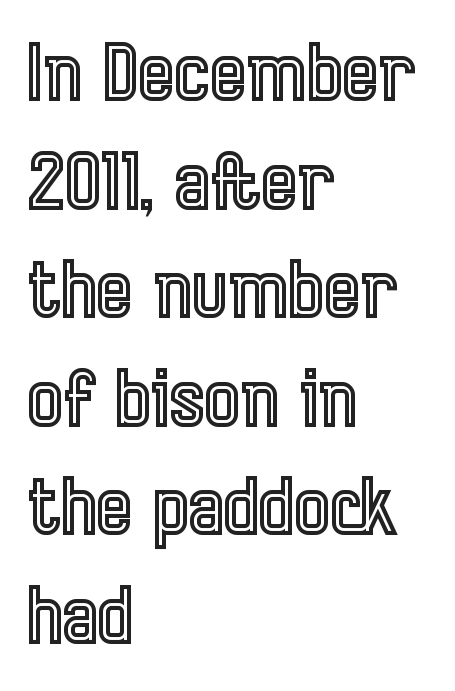
The image shows 77 px condensed type, upright; set left-aligned, normal line spacing (1.41x), normal letter spacing, not underlined; a medium x-height.
